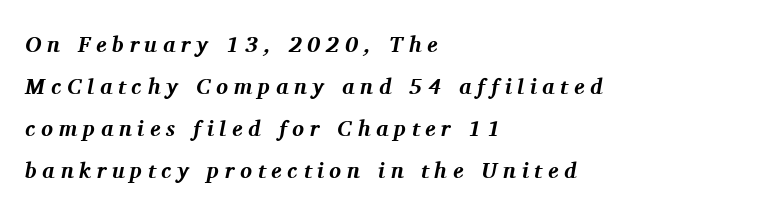
Q: Is the text bold? A: Yes.
Q: Is the text italic (slanted)? A: Yes, it leans right by about 11 degrees.
Q: Is the text underlined? A: No.
Q: How is the paragraph aligned? A: Left-aligned.
Q: Is the spacing between letters normal or unusually wide? A: Unusually wide.
Q: Is the spacing between lines tight, normal or loose? A: Loose.
